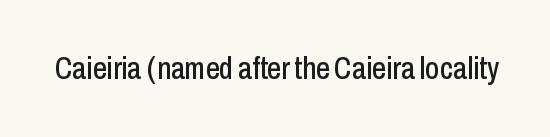
Q: Is the text italic (slanted)? A: No, it is upright.
Q: Is the typeface a serif or a sans-serif typeface? A: Sans-serif.
Q: Is the text underlined? A: No.
Q: Is the spacing between letters normal or unusually wide? A: Normal.
Q: Width (condensed, normal, or wide)? A: Condensed.
Q: Stroke contrast? A: Low.
Q: x-height? A: Medium.
Q: Monospaced? A: No.
